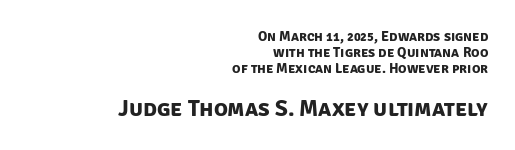
The image shows 23 px bold type; set right-aligned, tight line spacing (1.15x), normal letter spacing, not underlined; the second (bottom) block is 1.64x larger.
